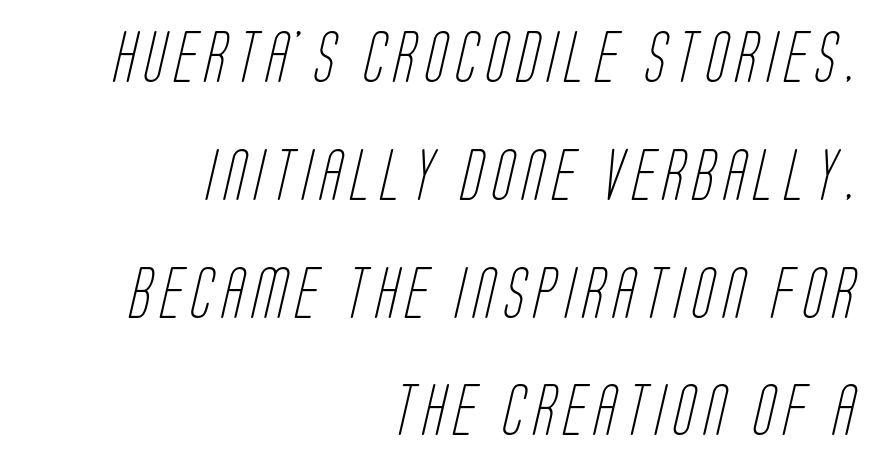
{"serif": "no", "bold": "no", "weight": "light", "width": "condensed", "stroke_contrast": "low", "x_height": "large", "monospaced": "no", "underline": "no", "align": "right", "line_spacing": "loose", "line_spacing_ratio": 2.31, "glyph_px": 51}
